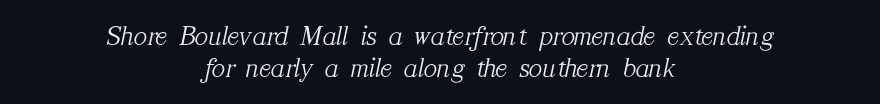
{"serif": "yes", "italic": "yes", "lean": "right", "slant_degrees": 12, "bold": "no", "weight": "light", "width": "normal", "stroke_contrast": "medium", "x_height": "medium", "monospaced": "no", "underline": "no", "align": "center", "line_spacing": "tight", "line_spacing_ratio": 1.13, "letter_spacing": "normal", "letter_spacing_em": 0.0, "glyph_px": 28}
